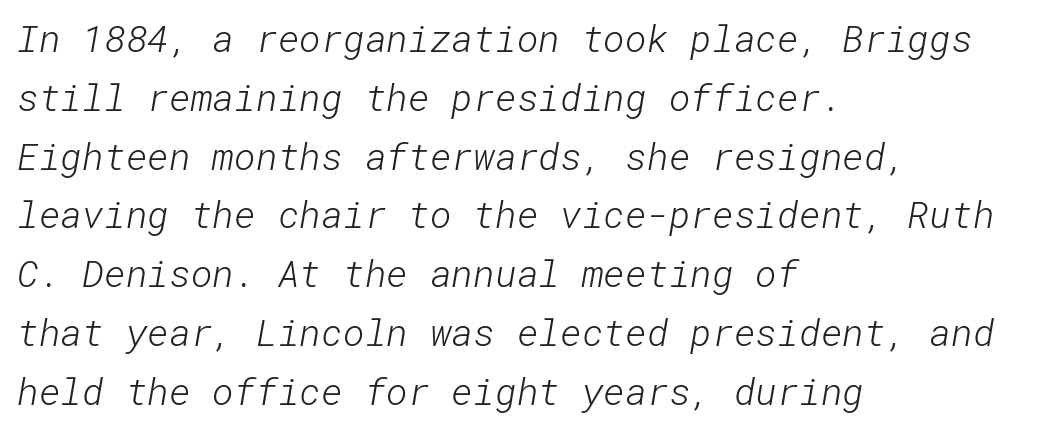
The image shows 37 px light sans-serif type; set left-aligned, normal line spacing (1.59x), normal letter spacing, not underlined; low stroke contrast and a medium x-height.
